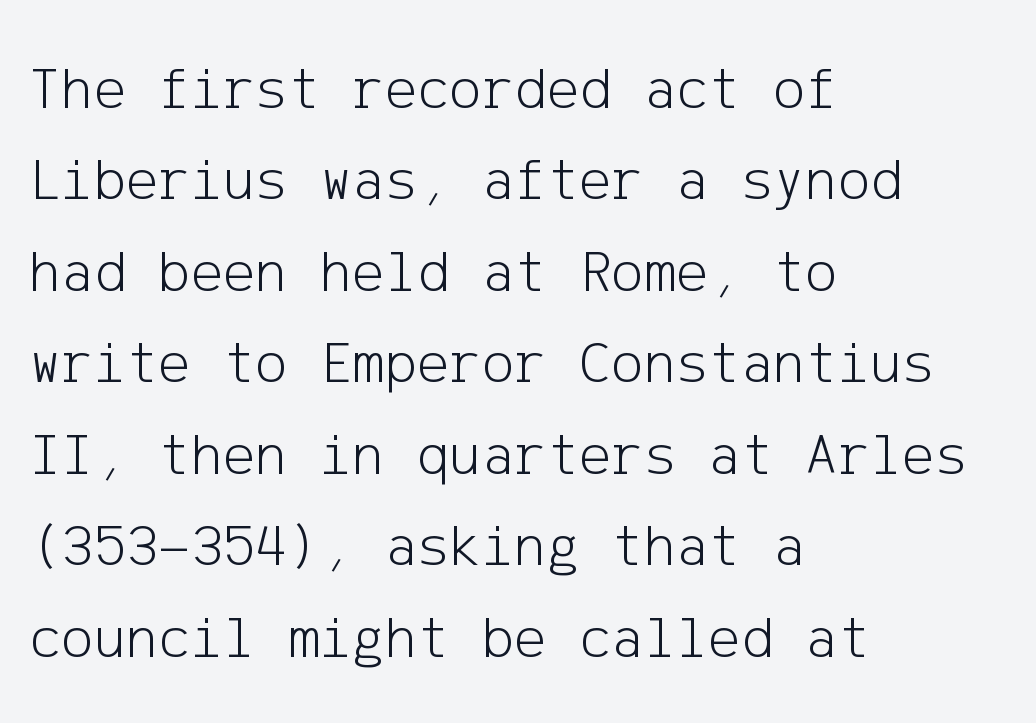
Q: Is the text bold? A: No.
Q: Is the text italic (slanted)? A: No, it is upright.
Q: Is the typeface a serif or a sans-serif typeface? A: Sans-serif.
Q: Is the text underlined? A: No.
Q: How is the paragraph aligned? A: Left-aligned.
Q: Is the spacing between letters normal or unusually wide? A: Normal.
Q: Is the spacing between lines tight, normal or loose? A: Normal.
Q: Width (condensed, normal, or wide)? A: Normal.
Q: Stroke contrast? A: Low.
Q: x-height? A: Medium.
